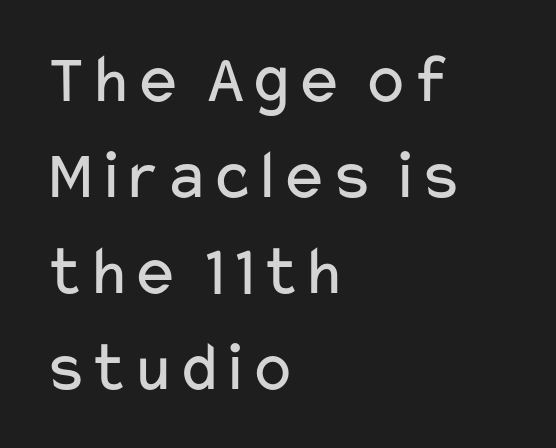
The image shows 71 px regular-weight, wide sans-serif type, upright; set left-aligned, normal line spacing (1.35x), normal letter spacing, not underlined; low stroke contrast and a medium x-height.
